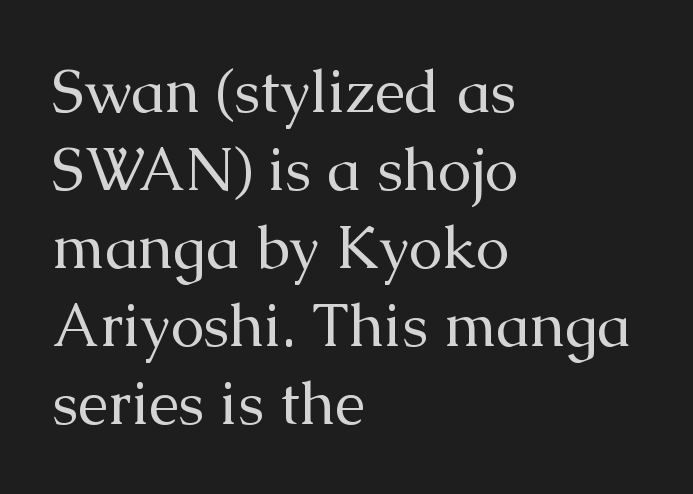
{"serif": "yes", "italic": "no", "bold": "no", "weight": "regular", "width": "normal", "stroke_contrast": "medium", "x_height": "medium", "monospaced": "no", "underline": "no", "align": "left", "line_spacing": "normal", "line_spacing_ratio": 1.3, "letter_spacing": "normal", "letter_spacing_em": 0.0, "glyph_px": 60}
